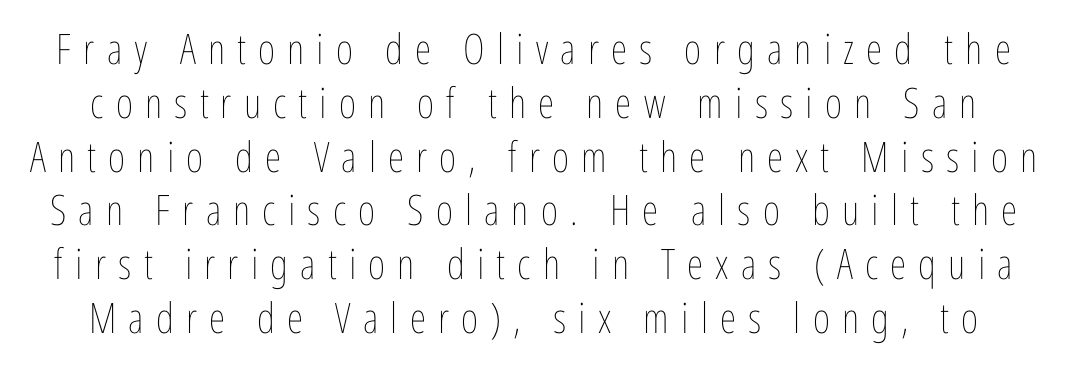
{"italic": "no", "bold": "no", "weight": "thin", "width": "condensed", "stroke_contrast": "low", "x_height": "medium", "monospaced": "no", "underline": "no", "line_spacing": "normal", "line_spacing_ratio": 1.28, "letter_spacing": "wide", "letter_spacing_em": 0.29, "glyph_px": 42}
